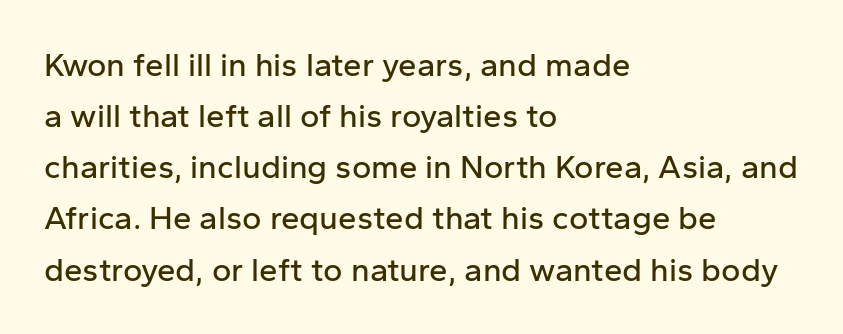
{"serif": "no", "italic": "no", "width": "normal", "stroke_contrast": "low", "x_height": "medium", "monospaced": "no", "underline": "no", "align": "left", "line_spacing": "normal", "line_spacing_ratio": 1.55, "letter_spacing": "normal", "letter_spacing_em": 0.0, "glyph_px": 33}
